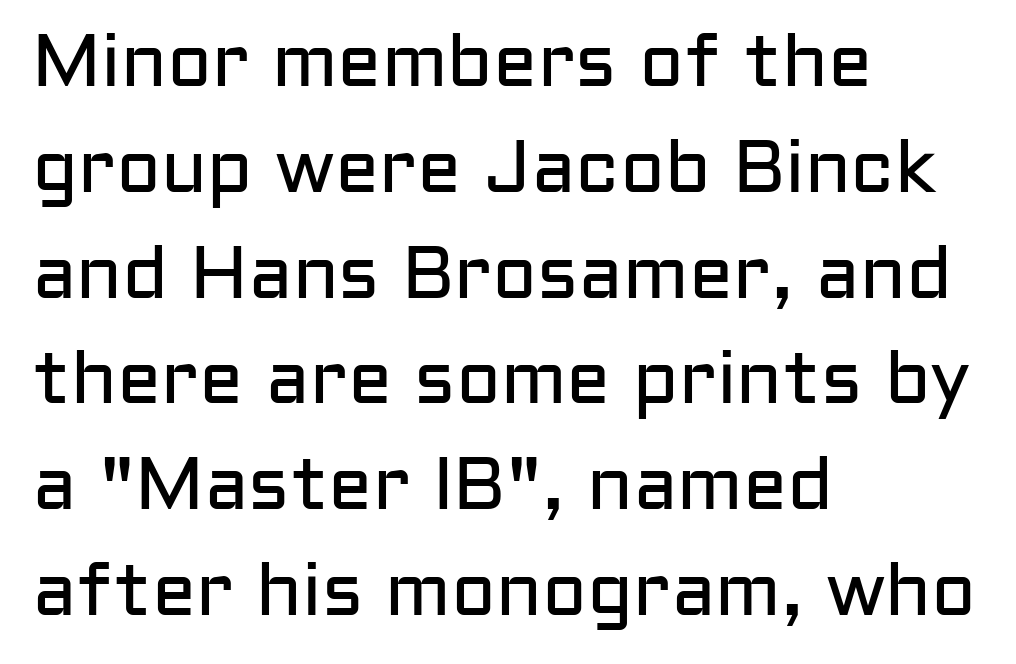
The image shows 74 px regular-weight sans-serif type, upright; set left-aligned, normal line spacing (1.43x), normal letter spacing, not underlined; low stroke contrast and a medium x-height.
